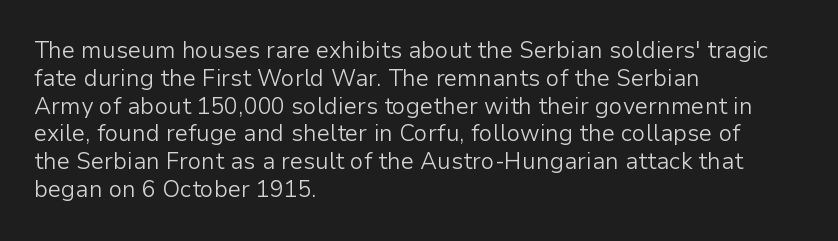
The image shows 23 px text type, upright; set left-aligned, line spacing 1.21x, normal letter spacing, not underlined.
